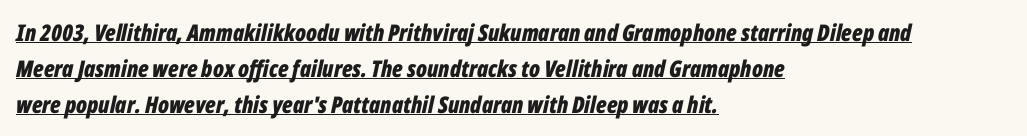
The image shows 23 px bold type, italic (leaning right); set left-aligned, normal line spacing (1.56x), normal letter spacing, underlined.
